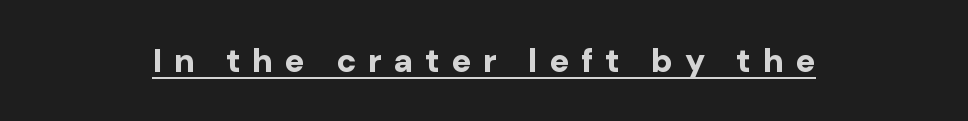
Q: Is the text bold? A: Yes.
Q: Is the text italic (slanted)? A: No, it is upright.
Q: Is the typeface a serif or a sans-serif typeface? A: Sans-serif.
Q: Is the text underlined? A: Yes.
Q: How is the paragraph aligned? A: Centered.
Q: Is the spacing between letters normal or unusually wide? A: Unusually wide.
Q: Width (condensed, normal, or wide)? A: Normal.
Q: Stroke contrast? A: Low.
Q: x-height? A: Medium.
Q: Monospaced? A: No.
